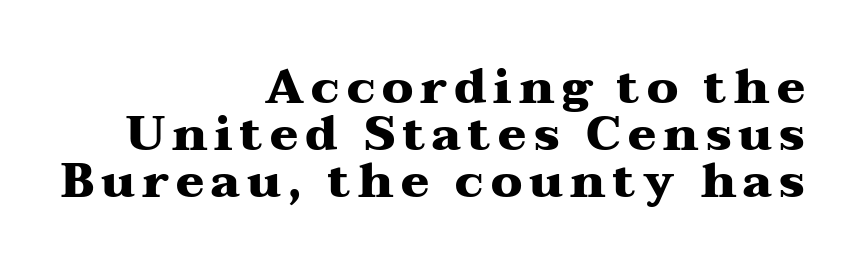
Q: Is the text bold? A: Yes.
Q: Is the text italic (slanted)? A: No, it is upright.
Q: Is the typeface a serif or a sans-serif typeface? A: Serif.
Q: Is the text underlined? A: No.
Q: How is the paragraph aligned? A: Right-aligned.
Q: Is the spacing between lines tight, normal or loose? A: Tight.
Q: Width (condensed, normal, or wide)? A: Wide.
Q: Stroke contrast? A: Medium.
Q: x-height? A: Medium.
Q: Monospaced? A: No.
